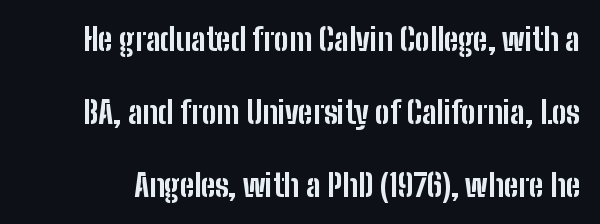
{"serif": "no", "italic": "no", "bold": "yes", "weight": "bold", "width": "condensed", "stroke_contrast": "low", "x_height": "medium", "monospaced": "no", "underline": "no", "line_spacing": "loose", "line_spacing_ratio": 2.35, "letter_spacing": "normal", "letter_spacing_em": 0.0, "glyph_px": 31}
